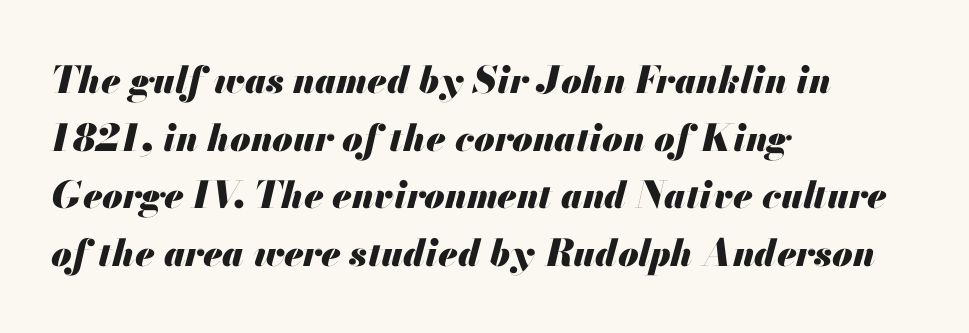
Q: Is the text bold? A: Yes.
Q: Is the text italic (slanted)? A: Yes, it leans right by about 13 degrees.
Q: Is the text underlined? A: No.
Q: How is the paragraph aligned? A: Left-aligned.
Q: Is the spacing between letters normal or unusually wide? A: Normal.
Q: Is the spacing between lines tight, normal or loose? A: Normal.
Q: Width (condensed, normal, or wide)? A: Normal.
Q: Stroke contrast? A: Medium.
Q: x-height? A: Small.
Q: Monospaced? A: No.
